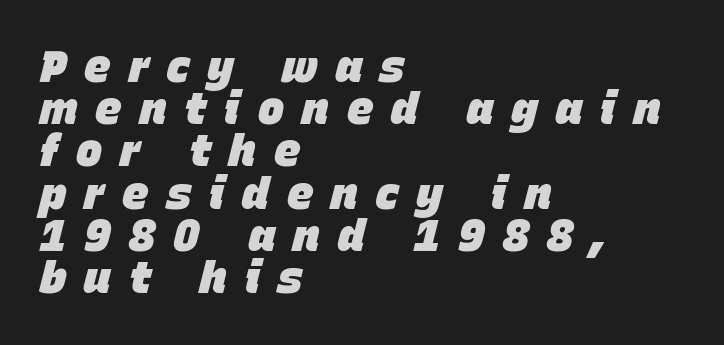
Q: Is the text bold? A: Yes.
Q: Is the text italic (slanted)? A: Yes, it leans right by about 15 degrees.
Q: Is the text underlined? A: No.
Q: How is the paragraph aligned? A: Left-aligned.
Q: Is the spacing between letters normal or unusually wide? A: Unusually wide.
Q: Is the spacing between lines tight, normal or loose? A: Tight.
Q: Width (condensed, normal, or wide)? A: Normal.
Q: Stroke contrast? A: Low.
Q: x-height? A: Large.
Q: Monospaced? A: No.
